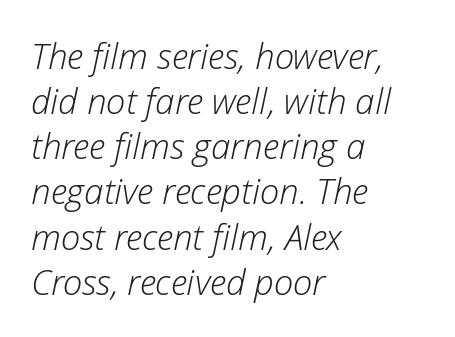
The image shows 35 px light type, italic (leaning right); set left-aligned, normal line spacing (1.29x), normal letter spacing, not underlined; low stroke contrast and a medium x-height.
